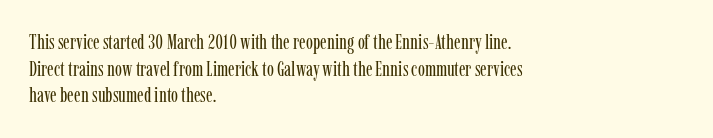
Summary of weight: not heavy and not bold. The vertical gap from one line to the next is medium. The type is set solid horizontally, with unmodified tracking. No italicization has been applied; the sample stays upright. The paragraph shown leans on its left margin. The gap between lines stays unmarked.
